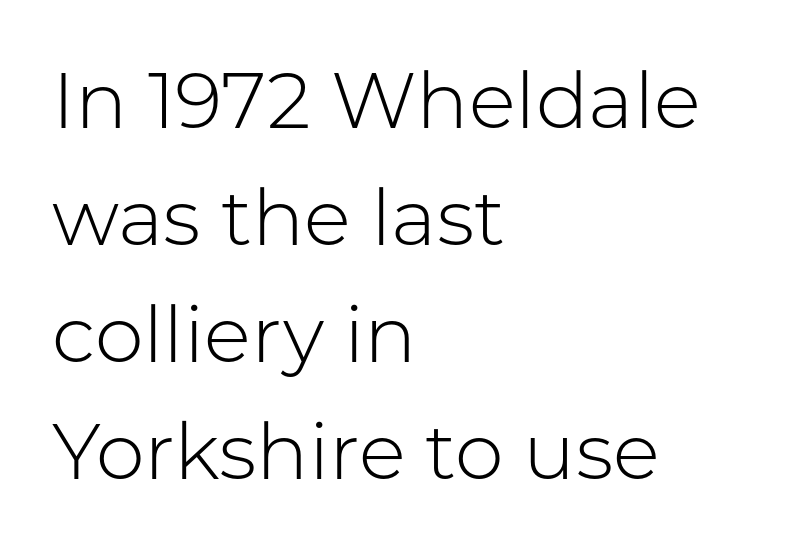
Rows of type keep a routine distance in the vertical direction. Is this a sans? Yes — the strokes have no serifs. Spacing between characters is what you'd get straight out of the box. Each line starts at the same left margin while the right side varies.
